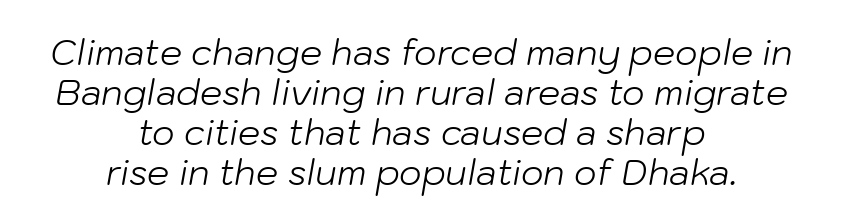
Q: Is the text bold? A: No.
Q: Is the text italic (slanted)? A: Yes, it leans right by about 10 degrees.
Q: Is the text underlined? A: No.
Q: How is the paragraph aligned? A: Centered.
Q: Is the spacing between letters normal or unusually wide? A: Normal.
Q: Is the spacing between lines tight, normal or loose? A: Tight.
Q: Width (condensed, normal, or wide)? A: Normal.
Q: Stroke contrast? A: Low.
Q: x-height? A: Medium.
Q: Monospaced? A: No.
